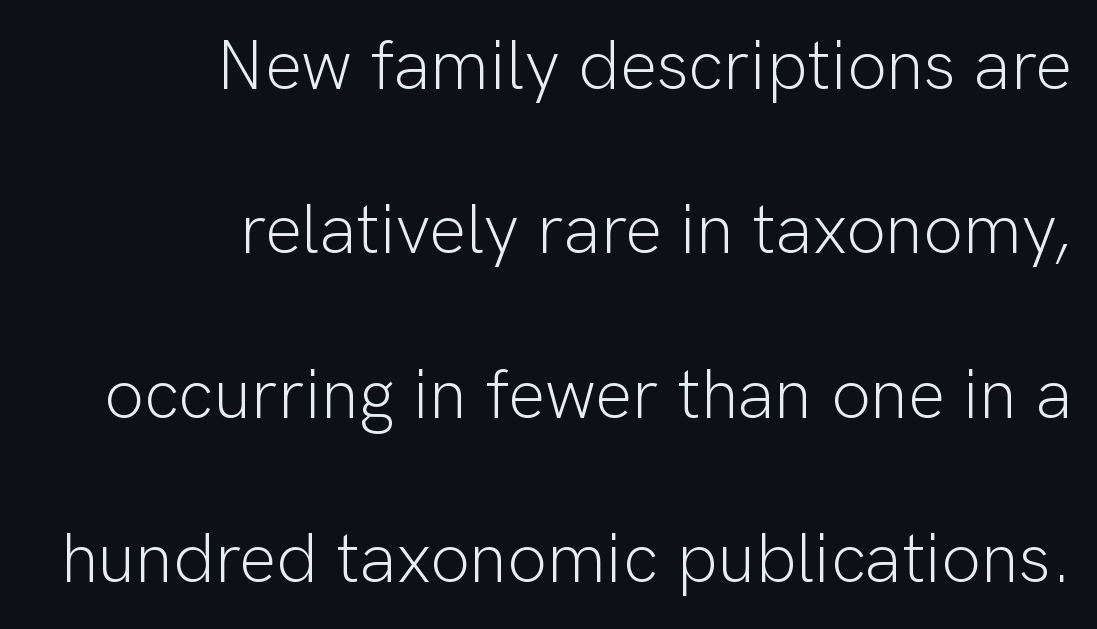
Q: Is the text bold? A: No.
Q: Is the text italic (slanted)? A: No, it is upright.
Q: Is the typeface a serif or a sans-serif typeface? A: Sans-serif.
Q: Is the text underlined? A: No.
Q: How is the paragraph aligned? A: Right-aligned.
Q: Is the spacing between letters normal or unusually wide? A: Normal.
Q: Is the spacing between lines tight, normal or loose? A: Loose.
Q: Width (condensed, normal, or wide)? A: Normal.
Q: Stroke contrast? A: Low.
Q: x-height? A: Medium.
Q: Monospaced? A: No.
